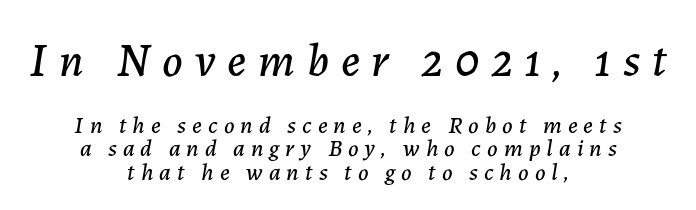
{"italic": "yes", "lean": "right", "slant_degrees": 7, "width": "normal", "stroke_contrast": "low", "x_height": "medium", "monospaced": "no", "underline": "no", "align": "center", "line_spacing": "tight", "line_spacing_ratio": 0.97, "letter_spacing": "wide", "letter_spacing_em": 0.25, "larger_block": "first", "size_ratio": 1.96, "glyph_px": 47}
